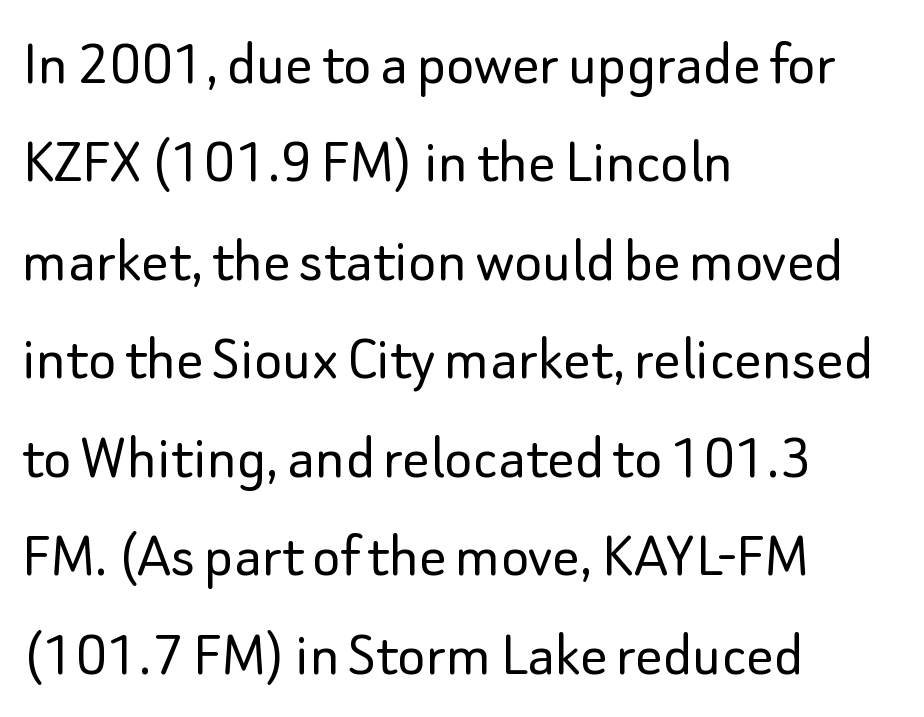
The image shows 67 px light sans-serif type, upright; set left-aligned, normal line spacing (1.47x), normal letter spacing, not underlined; low stroke contrast and a small x-height.
